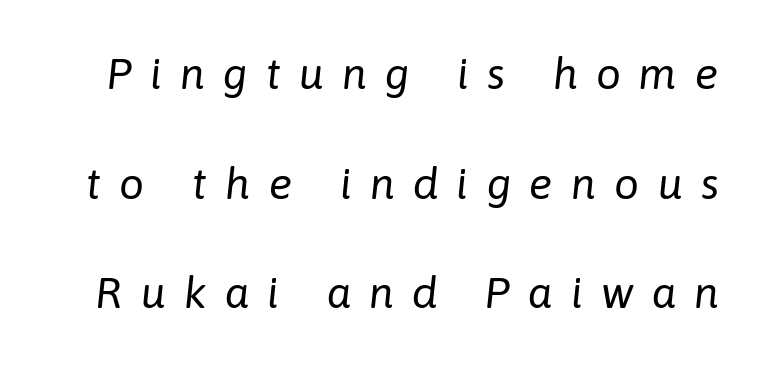
Q: Is the text bold? A: No.
Q: Is the text italic (slanted)? A: Yes, it leans right by about 6 degrees.
Q: Is the text underlined? A: No.
Q: Is the spacing between letters normal or unusually wide? A: Unusually wide.
Q: Is the spacing between lines tight, normal or loose? A: Loose.
Q: Width (condensed, normal, or wide)? A: Normal.
Q: Stroke contrast? A: Low.
Q: x-height? A: Medium.
Q: Monospaced? A: No.
